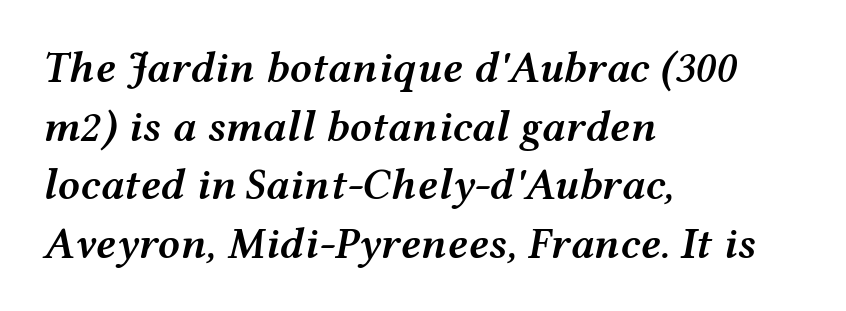
{"italic": "yes", "lean": "right", "slant_degrees": 12, "bold": "semi", "weight": "semibold", "width": "wide", "stroke_contrast": "medium", "x_height": "medium", "monospaced": "no", "underline": "no", "align": "left", "line_spacing": "normal", "line_spacing_ratio": 1.33, "letter_spacing": "normal", "letter_spacing_em": 0.0, "glyph_px": 44}
